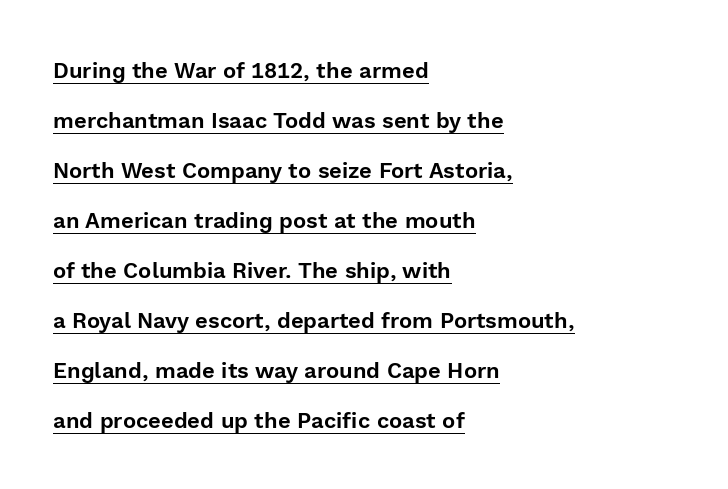
Q: Is the text italic (slanted)? A: No, it is upright.
Q: Is the text underlined? A: Yes.
Q: How is the paragraph aligned? A: Left-aligned.
Q: Is the spacing between letters normal or unusually wide? A: Normal.
Q: Is the spacing between lines tight, normal or loose? A: Loose.
